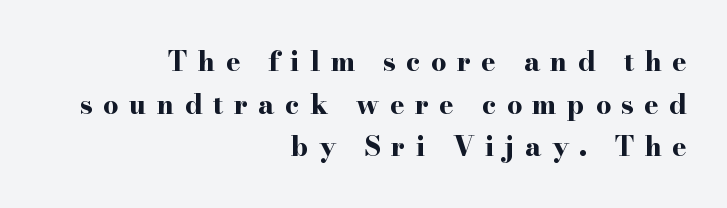
{"italic": "no", "bold": "yes", "underline": "no", "align": "right", "line_spacing": "normal", "line_spacing_ratio": 1.58, "letter_spacing": "wide", "letter_spacing_em": 0.39, "glyph_px": 27}
